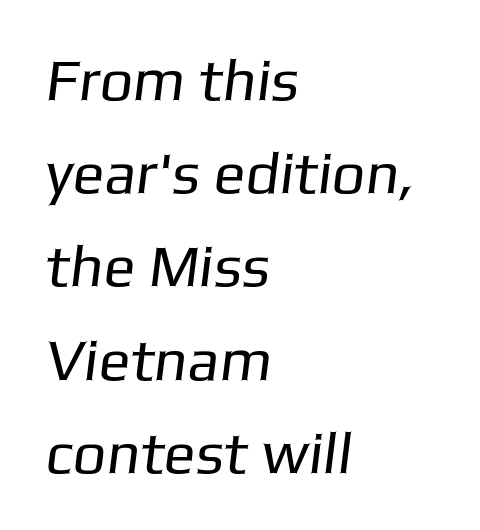
Q: Is the text bold? A: No.
Q: Is the typeface a serif or a sans-serif typeface? A: Sans-serif.
Q: Is the text underlined? A: No.
Q: How is the paragraph aligned? A: Left-aligned.
Q: Is the spacing between letters normal or unusually wide? A: Normal.
Q: Is the spacing between lines tight, normal or loose? A: Normal.
Q: Width (condensed, normal, or wide)? A: Normal.
Q: Stroke contrast? A: Low.
Q: x-height? A: Medium.
Q: Monospaced? A: No.
